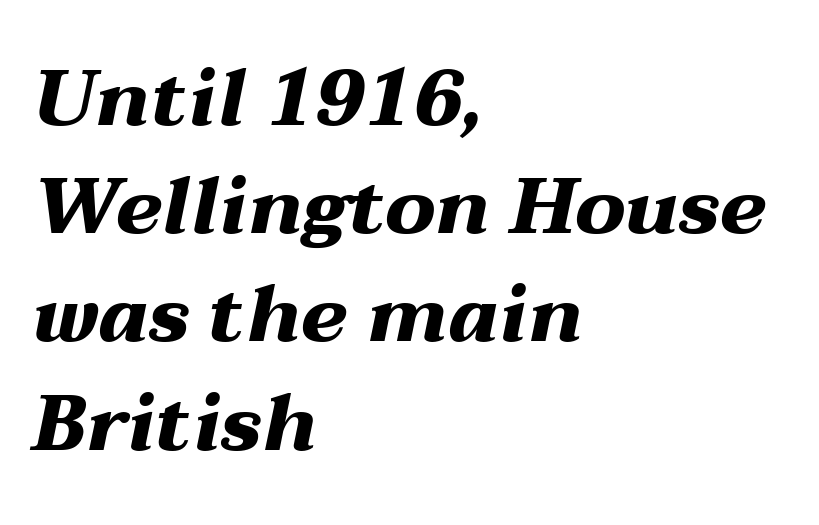
Q: Is the text bold? A: Yes.
Q: Is the text italic (slanted)? A: Yes, it leans right by about 12 degrees.
Q: Is the text underlined? A: No.
Q: How is the paragraph aligned? A: Left-aligned.
Q: Is the spacing between letters normal or unusually wide? A: Normal.
Q: Is the spacing between lines tight, normal or loose? A: Normal.
Q: Width (condensed, normal, or wide)? A: Wide.
Q: Stroke contrast? A: Medium.
Q: x-height? A: Medium.
Q: Monospaced? A: No.
